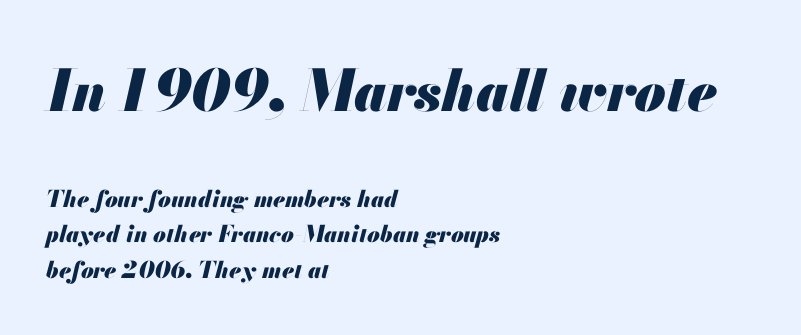
Q: Is the text bold? A: Yes.
Q: Is the text italic (slanted)? A: Yes, it leans right by about 13 degrees.
Q: Is the text underlined? A: No.
Q: How is the paragraph aligned? A: Left-aligned.
Q: Is the spacing between letters normal or unusually wide? A: Normal.
Q: Is the spacing between lines tight, normal or loose? A: Normal.
Q: Which block of text is set in a larger size, the first (top) or the second (bottom)? A: The first (top) one.
Q: Width (condensed, normal, or wide)? A: Normal.
Q: Stroke contrast? A: Medium.
Q: x-height? A: Small.
Q: Monospaced? A: No.
